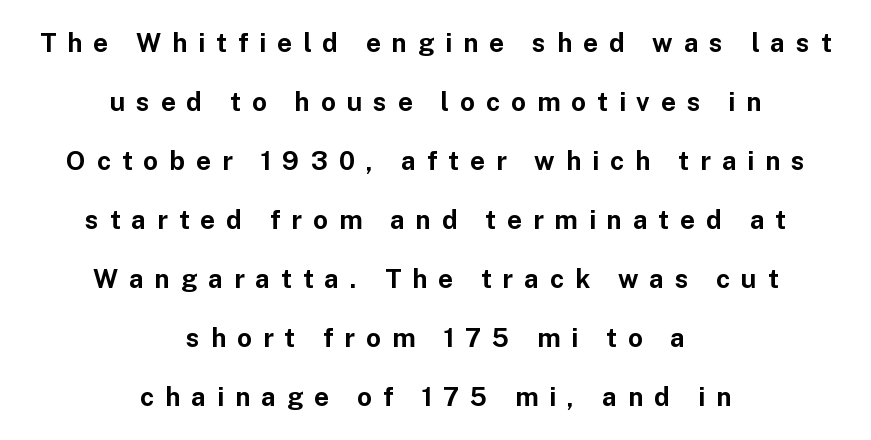
The image shows 26 px bold type, upright; set centered, loose line spacing (2.27x), unusually wide letter spacing (+0.42 em), not underlined.
